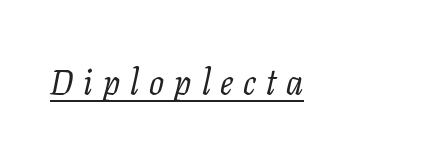
The letters advance in unequal steps, a hallmark of proportional type. Quick note: italic. Examine the stroke ends and you'll spot serifs. These characters rest on top of a visible drawn line.
